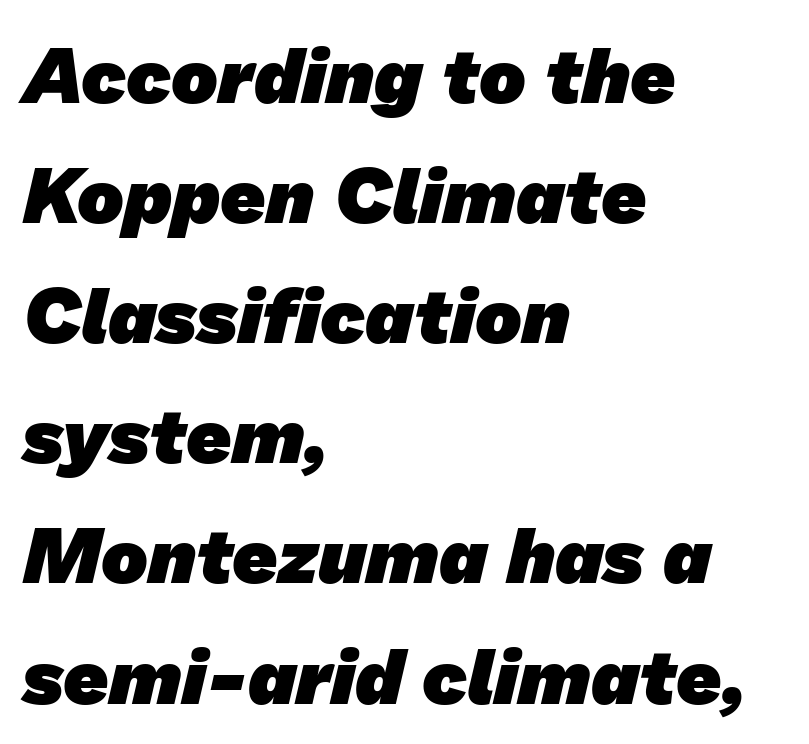
{"serif": "no", "bold": "yes", "weight": "heavy", "width": "normal", "stroke_contrast": "low", "x_height": "medium", "monospaced": "no", "underline": "no", "align": "left", "line_spacing": "normal", "line_spacing_ratio": 1.54, "letter_spacing": "normal", "letter_spacing_em": 0.0, "glyph_px": 78}
